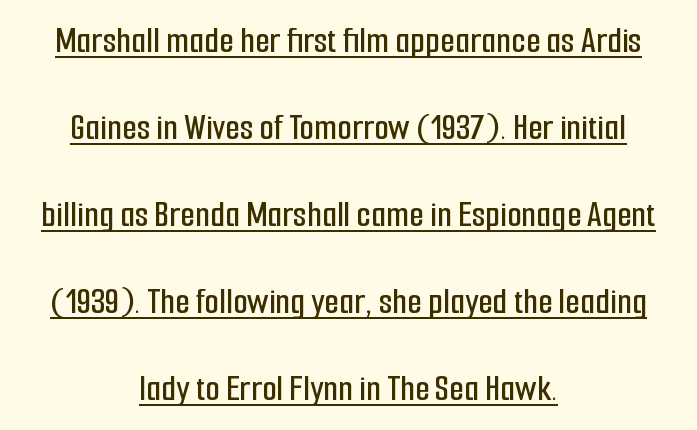
Think of a printed novel: that variable character pitch is what you see here. The face used here is a sans, in the tradition of grotesques and geometrics. Vertical spacing — loose. Like a heading marked for emphasis, these lines bear an underscore. A student would call this center alignment; a typographer would say set centered.
